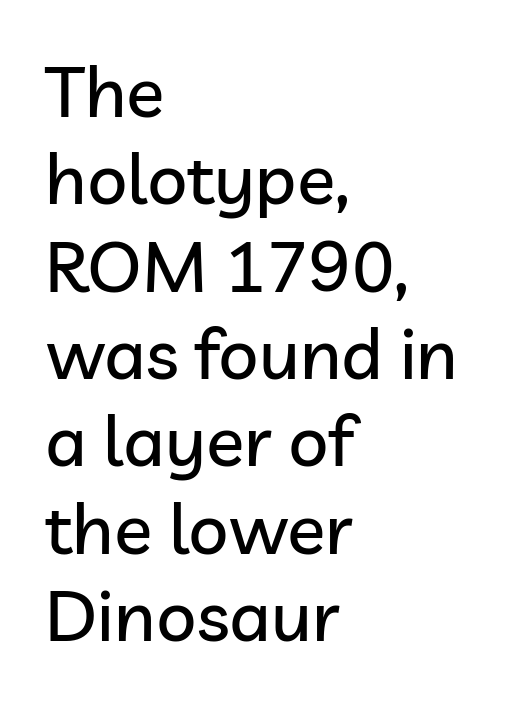
Q: Is the text italic (slanted)? A: No, it is upright.
Q: Is the typeface a serif or a sans-serif typeface? A: Sans-serif.
Q: Is the text underlined? A: No.
Q: How is the paragraph aligned? A: Left-aligned.
Q: Is the spacing between letters normal or unusually wide? A: Normal.
Q: Width (condensed, normal, or wide)? A: Normal.
Q: Stroke contrast? A: Low.
Q: x-height? A: Medium.
Q: Monospaced? A: No.
